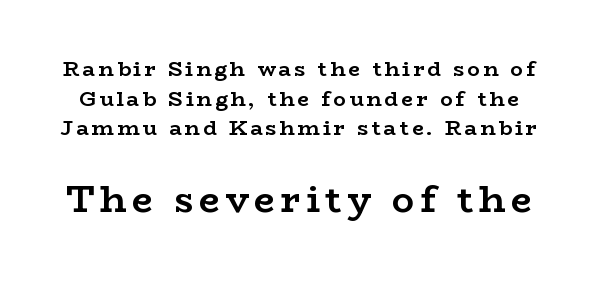
Q: Is the text bold? A: Yes.
Q: Is the text italic (slanted)? A: No, it is upright.
Q: Is the typeface a serif or a sans-serif typeface? A: Serif.
Q: Is the text underlined? A: No.
Q: Is the spacing between lines tight, normal or loose? A: Normal.
Q: Which block of text is set in a larger size, the first (top) or the second (bottom)? A: The second (bottom) one.
Q: Width (condensed, normal, or wide)? A: Wide.
Q: Stroke contrast? A: Low.
Q: x-height? A: Medium.
Q: Monospaced? A: No.
